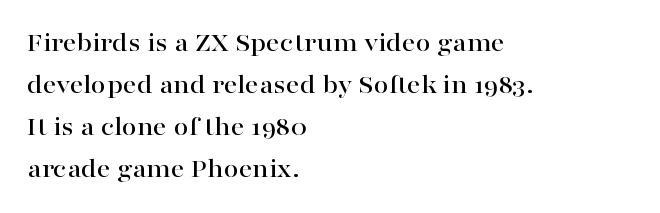
Q: Is the text italic (slanted)? A: No, it is upright.
Q: Is the text underlined? A: No.
Q: How is the paragraph aligned? A: Left-aligned.
Q: Is the spacing between letters normal or unusually wide? A: Normal.
Q: Is the spacing between lines tight, normal or loose? A: Normal.
